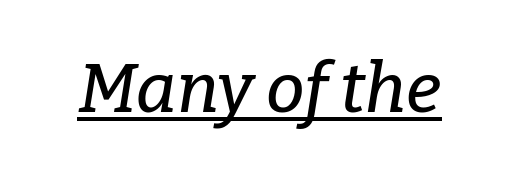
The image shows 69 px serif type, italic (leaning right); set normal letter spacing, underlined; low stroke contrast and a medium x-height.
